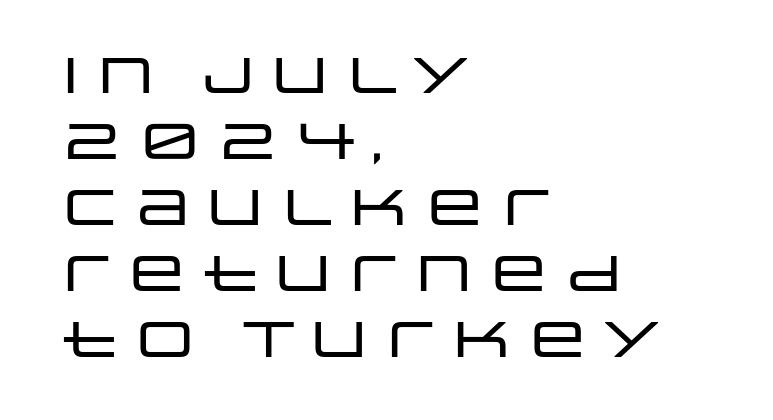
Q: Is the text italic (slanted)? A: No, it is upright.
Q: Is the typeface a serif or a sans-serif typeface? A: Sans-serif.
Q: Is the text underlined? A: No.
Q: How is the paragraph aligned? A: Left-aligned.
Q: Is the spacing between letters normal or unusually wide? A: Normal.
Q: Is the spacing between lines tight, normal or loose? A: Normal.
Q: Width (condensed, normal, or wide)? A: Wide.
Q: Stroke contrast? A: Low.
Q: x-height? A: Large.
Q: Monospaced? A: No.
